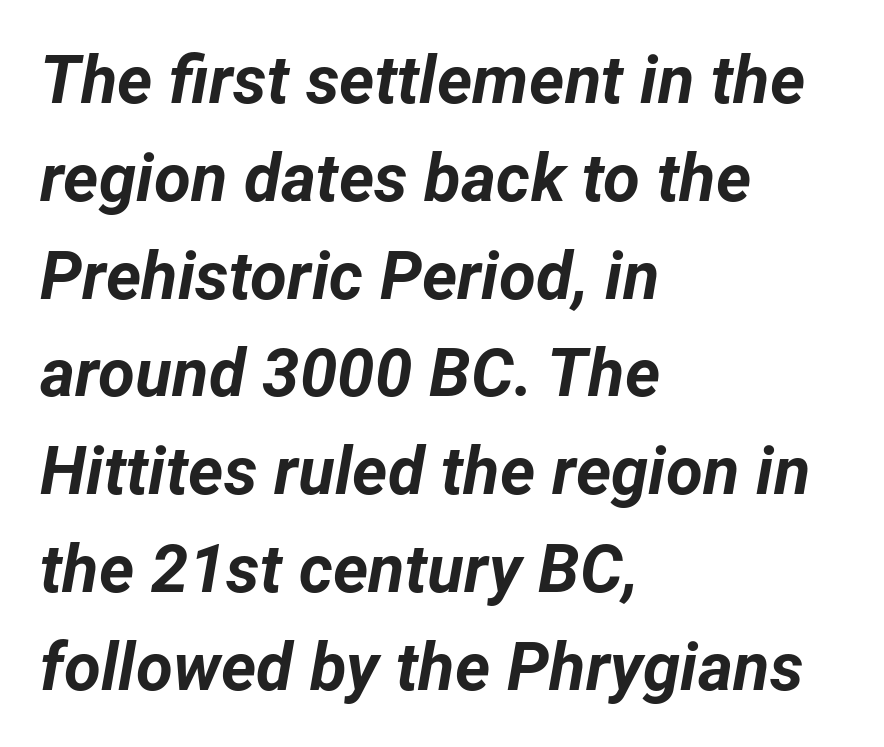
The image shows 67 px bold type, italic (leaning right); set left-aligned, normal line spacing (1.46x), normal letter spacing, not underlined; low stroke contrast and a medium x-height.
